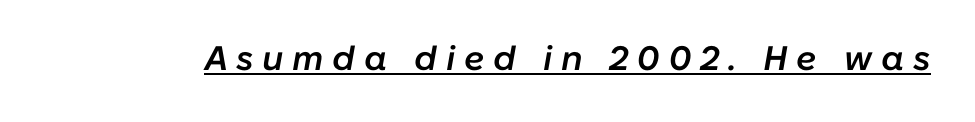
The typesetter has applied underlining to the passage shown. This rendering widens character spacing well past its baseline value. Slightly chunky letters — semibold, I'd say, not full bold. Here the designer chose a conventional face with non-uniform glyph widths. Style check: oblique.
